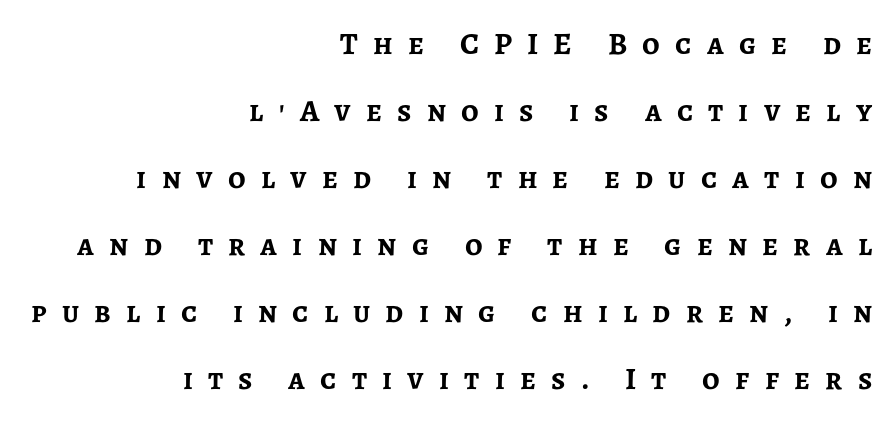
The glyphs in this specimen are sans serif. Leading is clearly above the norm, producing a sparse column. This sample is right-justified, so line beginnings fall wherever the words allow. Set as a true bold cut, around the 700 mark. When letters stand straight like this, we call the style roman or upright.
